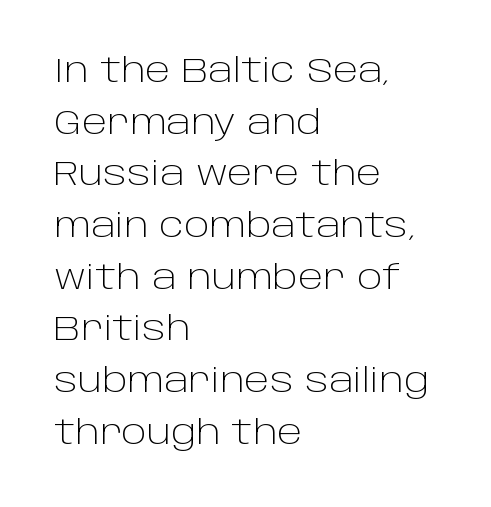
Successive baselines arrive at the customary interval. Students, note that the glyphs here touch the page at normal intervals. The passage shown is not underscored anywhere. Observe the absence of serifs on each vertical stroke in this sample.
